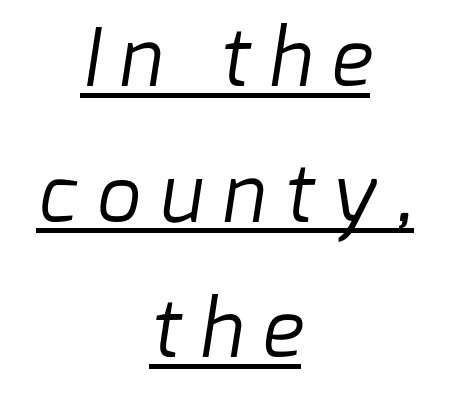
The image shows 78 px regular-weight sans-serif type; set centered, line spacing 1.74x, unusually wide letter spacing (+0.25 em), underlined; low stroke contrast and a medium x-height.
